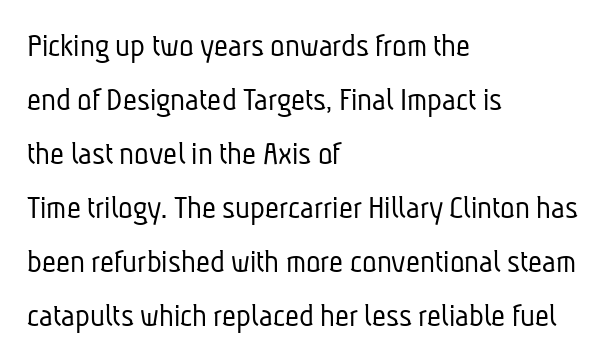
Q: Is the text bold? A: No.
Q: Is the typeface a serif or a sans-serif typeface? A: Sans-serif.
Q: Is the text underlined? A: No.
Q: How is the paragraph aligned? A: Left-aligned.
Q: Is the spacing between letters normal or unusually wide? A: Normal.
Q: Is the spacing between lines tight, normal or loose? A: Normal.
Q: Width (condensed, normal, or wide)? A: Condensed.
Q: Stroke contrast? A: Low.
Q: x-height? A: Medium.
Q: Monospaced? A: No.
